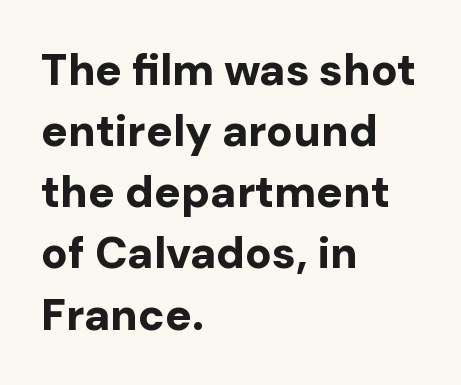
{"serif": "no", "italic": "no", "bold": "yes", "weight": "bold", "width": "normal", "stroke_contrast": "low", "x_height": "medium", "monospaced": "no", "underline": "no", "align": "left", "line_spacing": "normal", "line_spacing_ratio": 1.39, "letter_spacing": "normal", "letter_spacing_em": 0.0, "glyph_px": 44}
